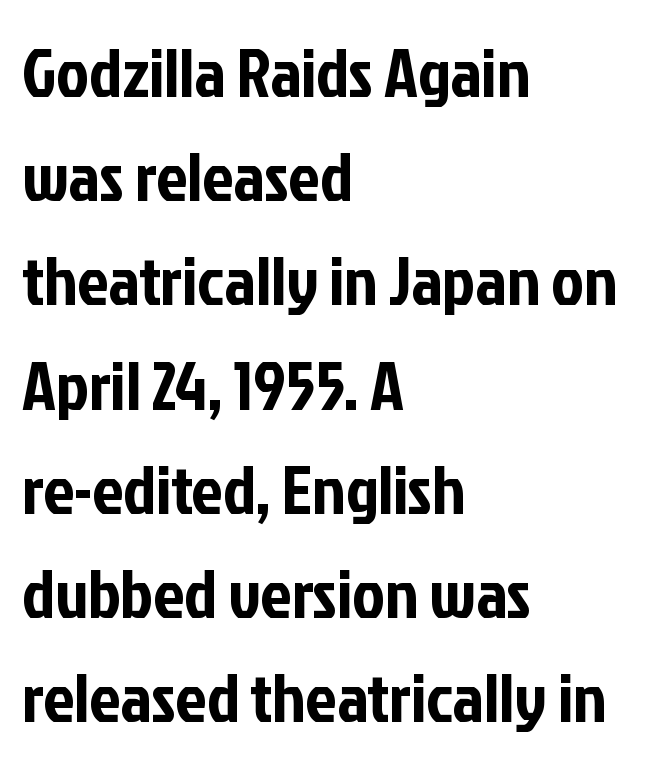
Q: Is the text italic (slanted)? A: No, it is upright.
Q: Is the typeface a serif or a sans-serif typeface? A: Sans-serif.
Q: Is the text underlined? A: No.
Q: How is the paragraph aligned? A: Left-aligned.
Q: Is the spacing between letters normal or unusually wide? A: Normal.
Q: Is the spacing between lines tight, normal or loose? A: Normal.
Q: Width (condensed, normal, or wide)? A: Condensed.
Q: Stroke contrast? A: Low.
Q: x-height? A: Medium.
Q: Monospaced? A: No.
